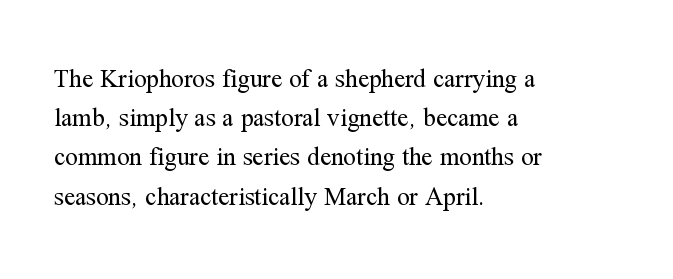
{"italic": "no", "bold": "no", "underline": "no", "align": "left", "line_spacing": "normal", "line_spacing_ratio": 1.57, "letter_spacing": "normal", "letter_spacing_em": 0.0, "glyph_px": 25}
